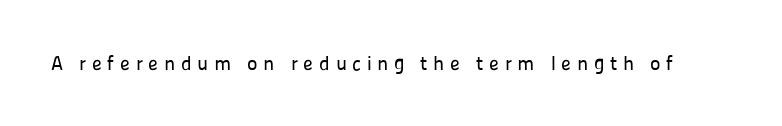
{"italic": "no", "underline": "no", "letter_spacing": "wide", "letter_spacing_em": 0.28, "glyph_px": 20}
